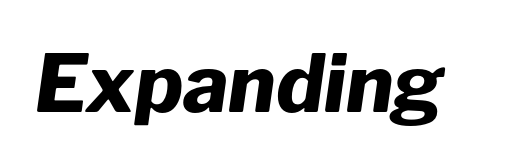
{"italic": "yes", "lean": "right", "slant_degrees": 8, "bold": "yes", "weight": "heavy", "width": "normal", "stroke_contrast": "low", "x_height": "medium", "monospaced": "no", "underline": "no", "letter_spacing": "normal", "letter_spacing_em": 0.0, "glyph_px": 79}
